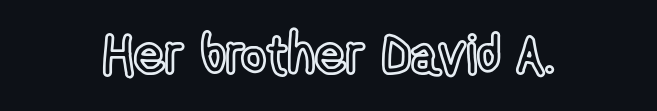
The glyphs are unaccompanied by any horizontal stroke below them. Character widths vary here, with narrow letters taking less room than wide ones. If you drew a line through each stem, it would be perfectly vertical. Look at the tracking — it's just the regular setting, nothing added.
